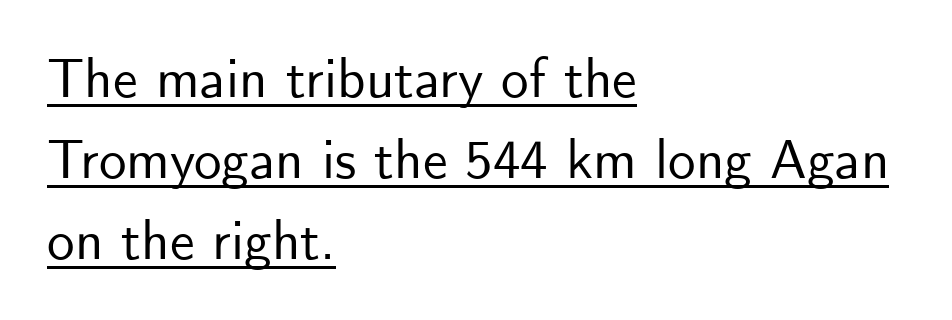
Beneath each row of characters lies a ruled line. Each letter keeps its own natural width here, so spacing adapts to shape. A roman cut, with each character standing at attention. The rows are spaced the way most documents space them.
